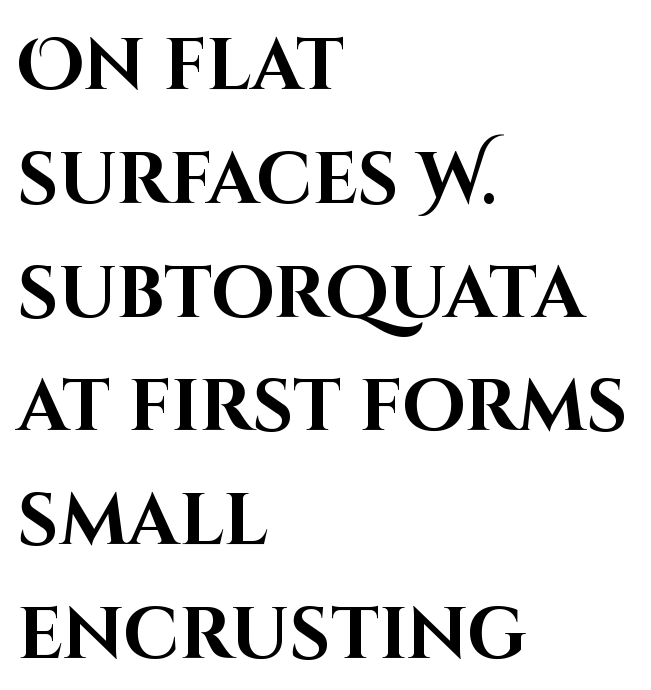
The image shows 72 px bold sans-serif type, upright; set left-aligned, normal line spacing (1.58x), normal letter spacing, not underlined; high stroke contrast and a large x-height.
